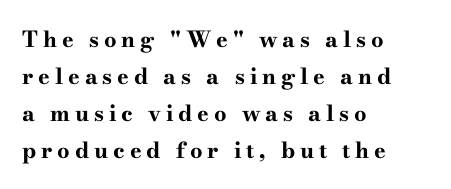
{"italic": "no", "bold": "yes", "underline": "no", "align": "left", "line_spacing": "normal", "line_spacing_ratio": 1.68, "letter_spacing": "wide", "letter_spacing_em": 0.22, "glyph_px": 22}
